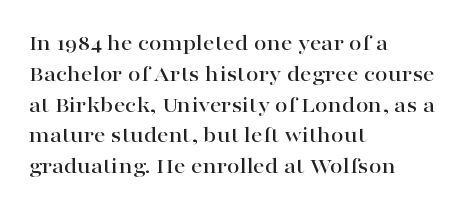
Q: Is the text italic (slanted)? A: No, it is upright.
Q: Is the text underlined? A: No.
Q: How is the paragraph aligned? A: Left-aligned.
Q: Is the spacing between letters normal or unusually wide? A: Normal.
Q: Is the spacing between lines tight, normal or loose? A: Normal.
